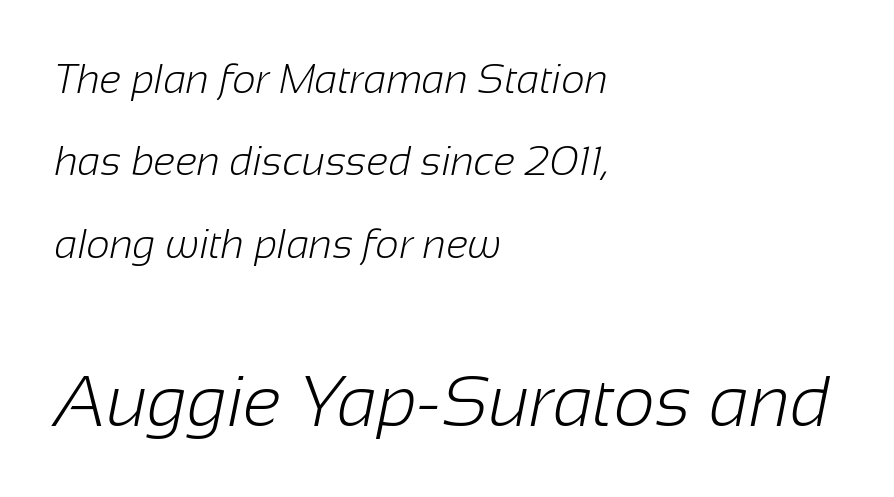
The image shows 72 px light sans-serif type; set left-aligned, loose line spacing (2.01x), normal letter spacing, not underlined; the second (bottom) block is 1.76x larger; low stroke contrast and a medium x-height.
